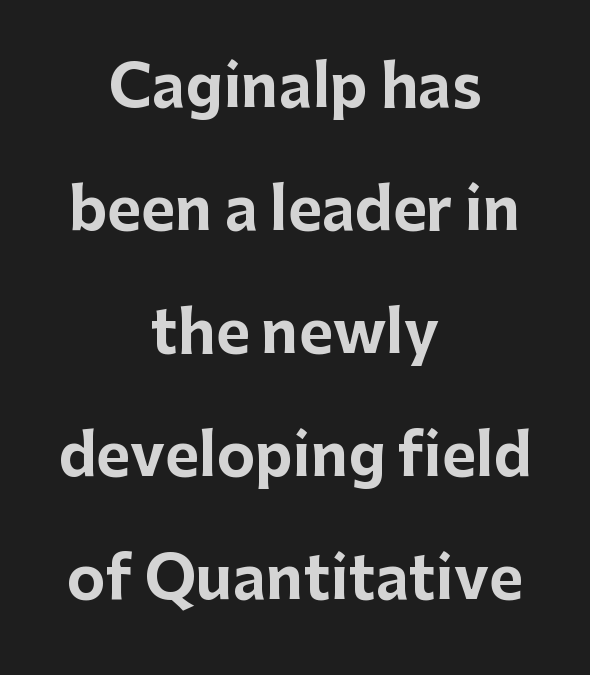
Q: Is the text bold? A: Yes.
Q: Is the text italic (slanted)? A: No, it is upright.
Q: Is the typeface a serif or a sans-serif typeface? A: Sans-serif.
Q: Is the text underlined? A: No.
Q: How is the paragraph aligned? A: Centered.
Q: Is the spacing between letters normal or unusually wide? A: Normal.
Q: Is the spacing between lines tight, normal or loose? A: Loose.
Q: Width (condensed, normal, or wide)? A: Normal.
Q: Stroke contrast? A: Low.
Q: x-height? A: Medium.
Q: Monospaced? A: No.
